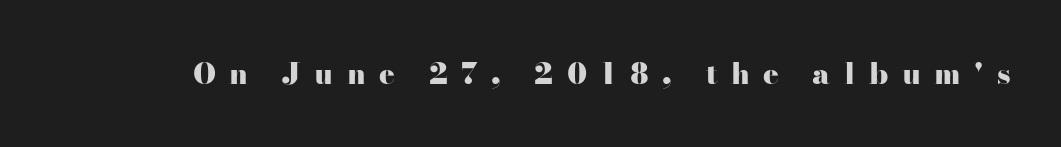
The image shows 29 px heavy, wide serif type, upright; set unusually wide letter spacing (+0.46 em), not underlined; high stroke contrast and a small x-height.
